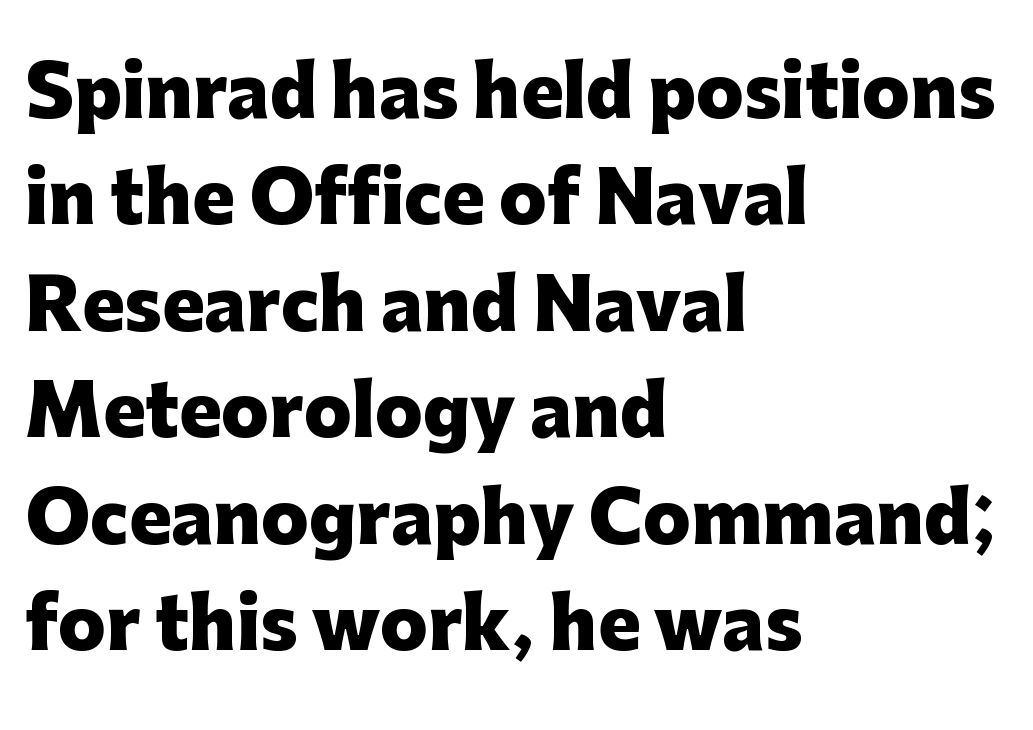
The image shows 70 px heavy sans-serif type, upright; set left-aligned, normal line spacing (1.52x), normal letter spacing, not underlined; low stroke contrast and a medium x-height.
